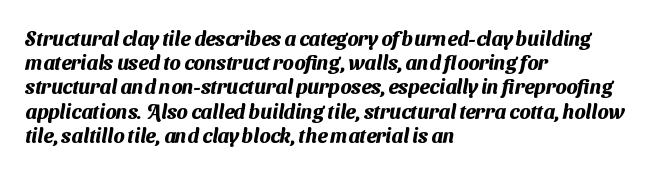
This rendering features lettering with no underline. Look at the stroke-to-counter ratio: heavy, a bold. Short note: letters normally spaced. Layout note: lines flush left.
